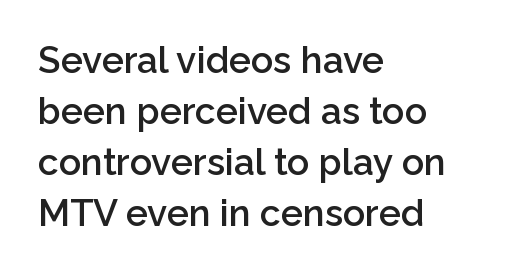
The image shows 37 px semibold sans-serif type, upright; set left-aligned, normal line spacing (1.38x), normal letter spacing, not underlined; low stroke contrast and a medium x-height.
